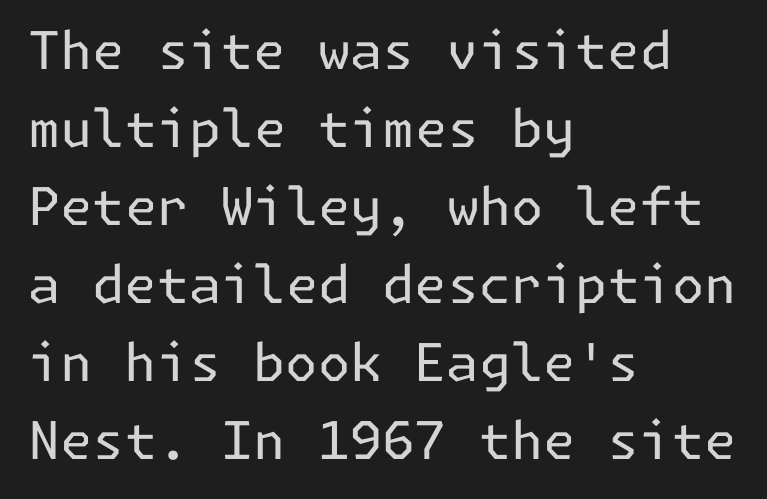
{"serif": "no", "italic": "no", "bold": "no", "weight": "regular", "width": "normal", "stroke_contrast": "low", "x_height": "medium", "underline": "no", "align": "left", "line_spacing": "normal", "line_spacing_ratio": 1.5, "letter_spacing": "normal", "letter_spacing_em": 0.0, "glyph_px": 52}
